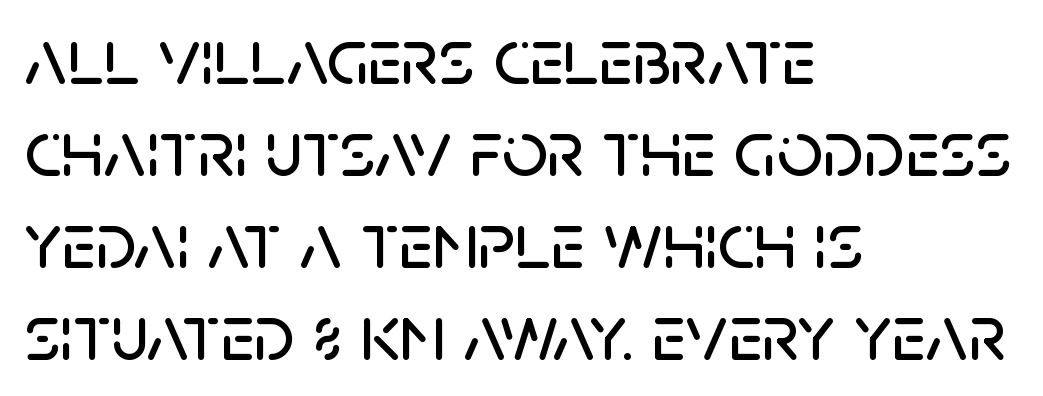
Q: Is the text italic (slanted)? A: No, it is upright.
Q: Is the typeface a serif or a sans-serif typeface? A: Sans-serif.
Q: Is the text underlined? A: No.
Q: How is the paragraph aligned? A: Left-aligned.
Q: Is the spacing between letters normal or unusually wide? A: Normal.
Q: Is the spacing between lines tight, normal or loose? A: Tight.
Q: Width (condensed, normal, or wide)? A: Normal.
Q: Stroke contrast? A: Low.
Q: x-height? A: Large.
Q: Monospaced? A: No.
